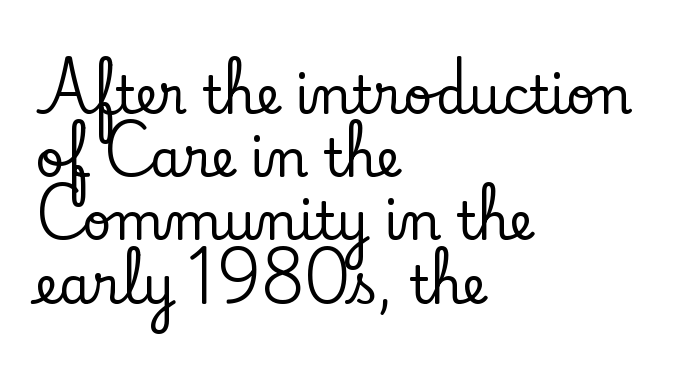
{"serif": "yes", "italic": "no", "width": "normal", "stroke_contrast": "low", "x_height": "small", "monospaced": "no", "underline": "no", "align": "left", "line_spacing_ratio": 1.24, "letter_spacing": "normal", "letter_spacing_em": 0.0, "glyph_px": 51}
